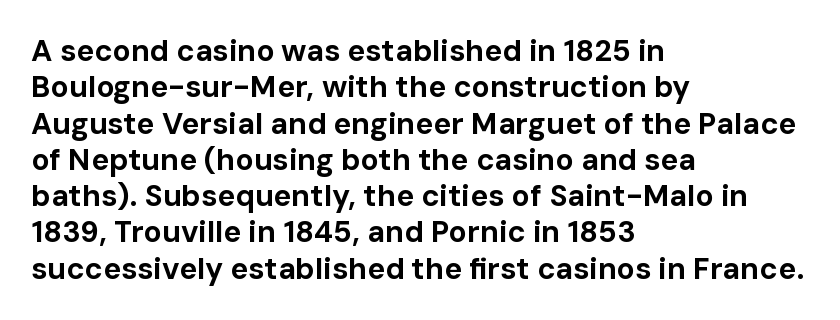
Words float on clear page, feet unadorned. Upright lettering throughout. Is this a sans? Yes — the strokes have no serifs. Between one letter and the next there's only the usual sliver of space.
